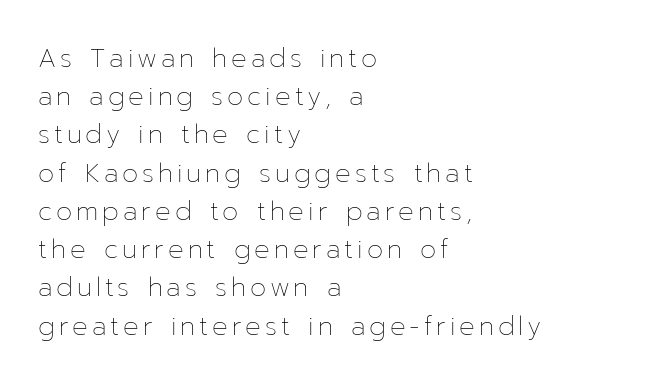
The image shows 26 px text type, upright; set left-aligned, normal line spacing (1.47x), not underlined.
